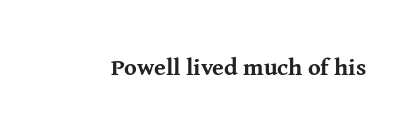
The image shows 24 px bold type, upright; set normal letter spacing, not underlined.
